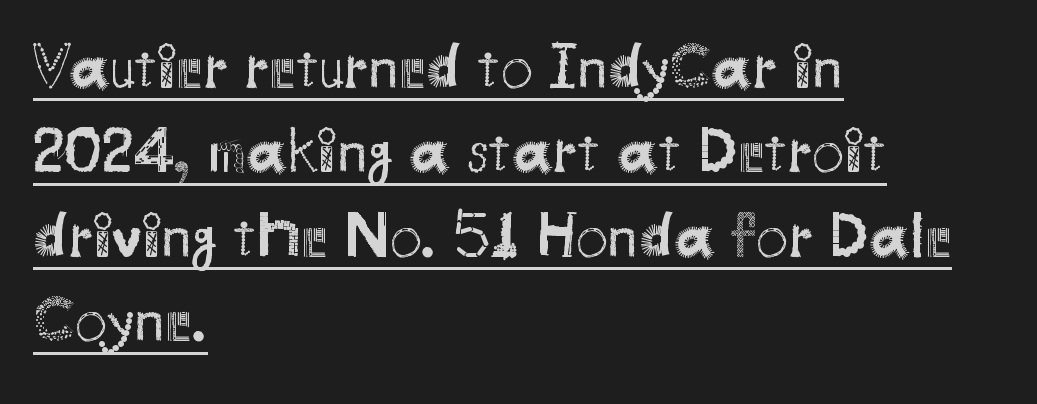
The image shows 64 px regular-weight sans-serif type, upright; set left-aligned, normal line spacing (1.32x), normal letter spacing, underlined; medium stroke contrast and a small x-height.
